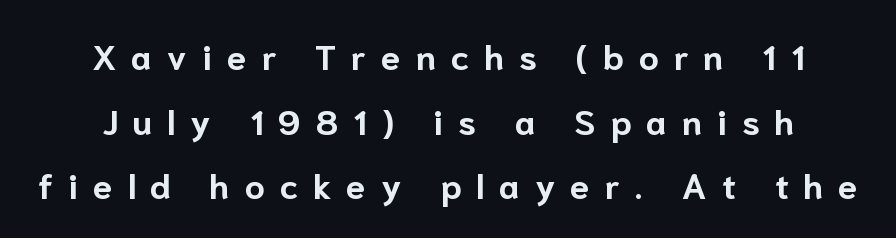
The image shows 35 px bold sans-serif type, upright; set line spacing 1.85x, unusually wide letter spacing (+0.43 em), not underlined; low stroke contrast and a medium x-height.
